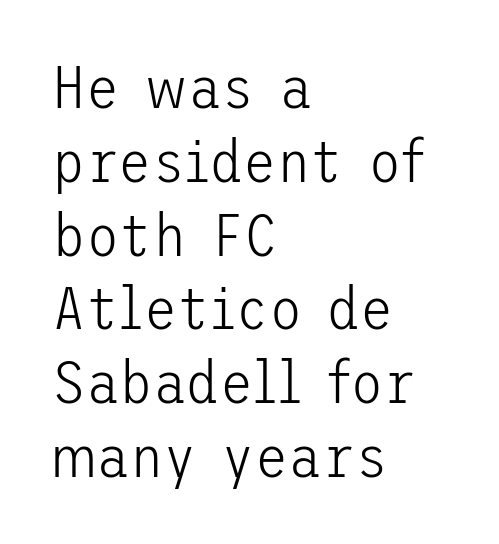
{"serif": "no", "italic": "no", "bold": "no", "weight": "light", "width": "normal", "stroke_contrast": "low", "x_height": "medium", "underline": "no", "align": "left", "line_spacing_ratio": 1.21, "letter_spacing": "normal", "letter_spacing_em": 0.0, "glyph_px": 61}
